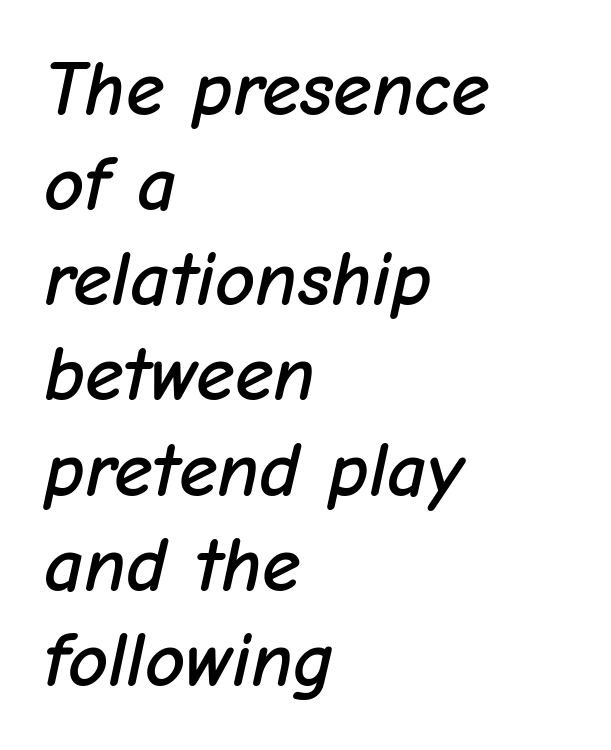
{"italic": "yes", "lean": "right", "slant_degrees": 12, "width": "normal", "stroke_contrast": "low", "x_height": "medium", "monospaced": "no", "underline": "no", "align": "left", "line_spacing_ratio": 1.22, "letter_spacing": "normal", "letter_spacing_em": 0.0, "glyph_px": 78}
